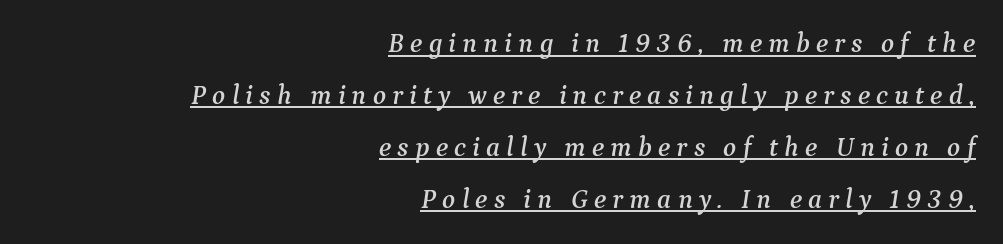
The image shows 27 px text type, italic (leaning right); set right-aligned, loose line spacing (1.92x), unusually wide letter spacing (+0.23 em), underlined.
